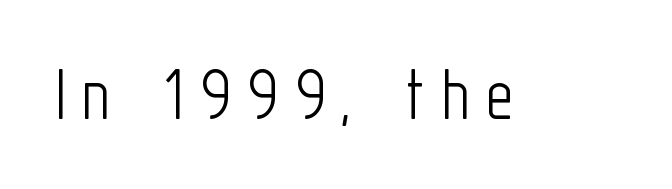
The image shows 78 px light, condensed sans-serif type, upright; set unusually wide letter spacing (+0.2 em), not underlined; low stroke contrast and a medium x-height.
